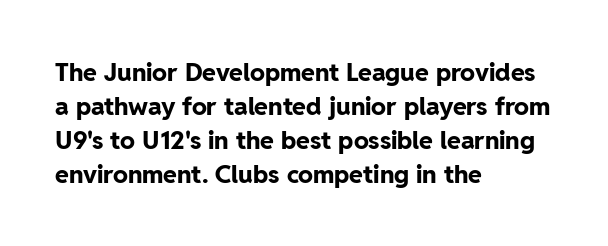
{"italic": "no", "bold": "yes", "underline": "no", "align": "left", "line_spacing": "normal", "line_spacing_ratio": 1.36, "letter_spacing": "normal", "letter_spacing_em": 0.0, "glyph_px": 25}
